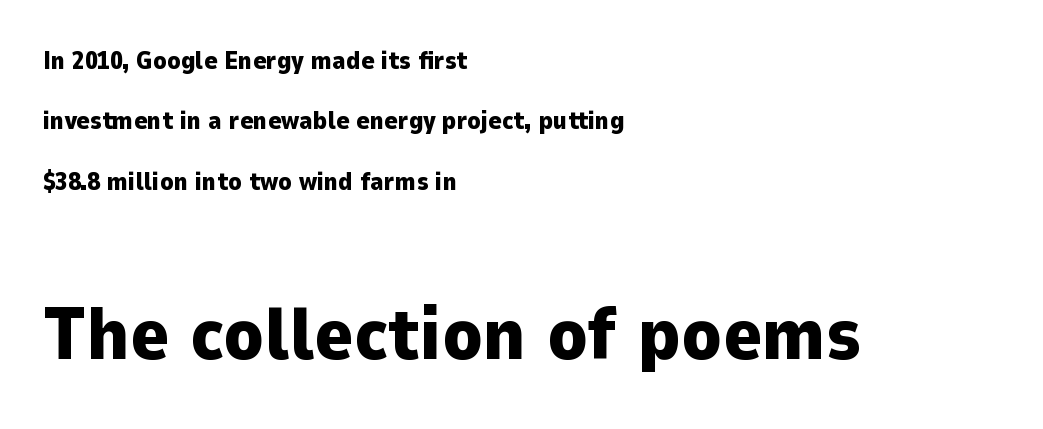
The image shows 74 px heavy sans-serif type, upright; set left-aligned, loose line spacing (2.42x), normal letter spacing, not underlined; the second (bottom) block is 2.96x larger; low stroke contrast and a medium x-height.
